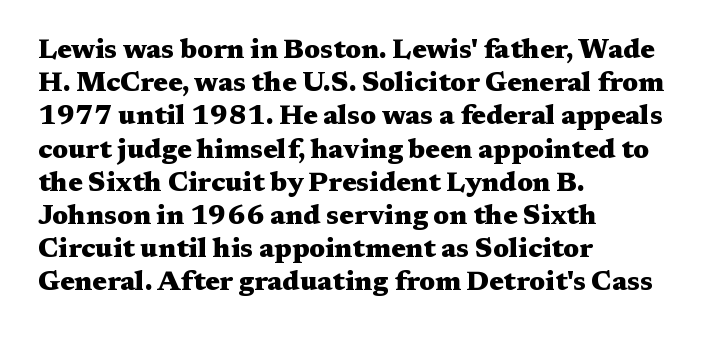
{"italic": "no", "bold": "yes", "underline": "no", "align": "left", "line_spacing_ratio": 1.23, "letter_spacing": "normal", "letter_spacing_em": 0.0, "glyph_px": 27}
